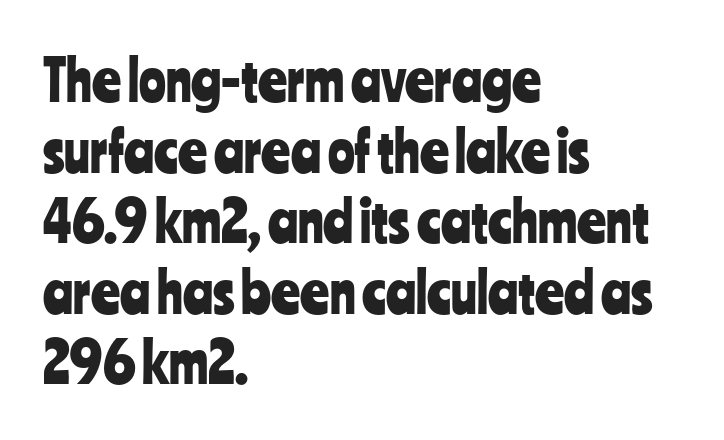
In terms of posture, this sample is upright. The line texture is even and compact thanks to regular tracking. Grotesque or geometric, the face here clearly has no serifs. Horizontal bands of white between lines are of average thickness.
